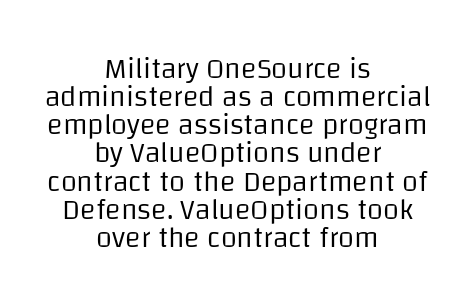
{"serif": "no", "italic": "no", "bold": "no", "weight": "regular", "width": "normal", "stroke_contrast": "low", "x_height": "large", "monospaced": "no", "underline": "no", "align": "center", "line_spacing": "tight", "line_spacing_ratio": 0.97, "letter_spacing": "normal", "letter_spacing_em": 0.0, "glyph_px": 29}
